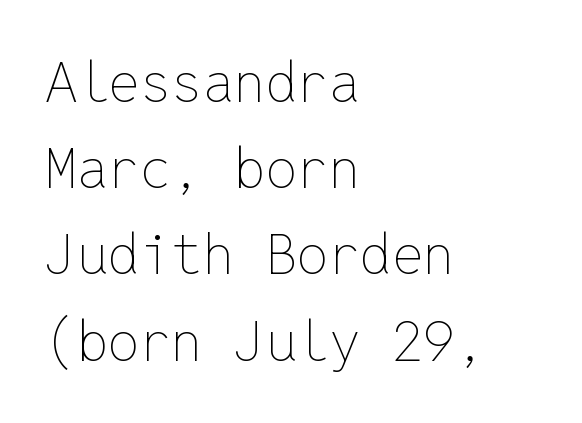
A typesetter would call this monospace, since all characters share one set width. The type is set solid horizontally, with unmodified tracking. This rendering uses left alignment, leaving the right contour irregular. The space between consecutive lines is moderate.
